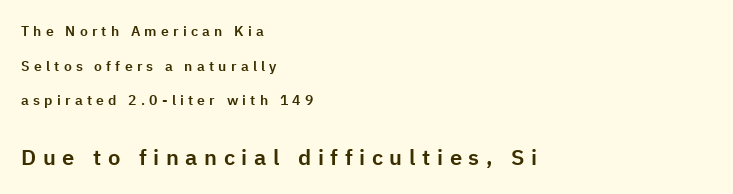
{"italic": "no", "underline": "no", "align": "left", "line_spacing": "loose", "line_spacing_ratio": 2.47, "letter_spacing": "wide", "letter_spacing_em": 0.3, "larger_block": "second", "size_ratio": 1.57, "glyph_px": 22}
